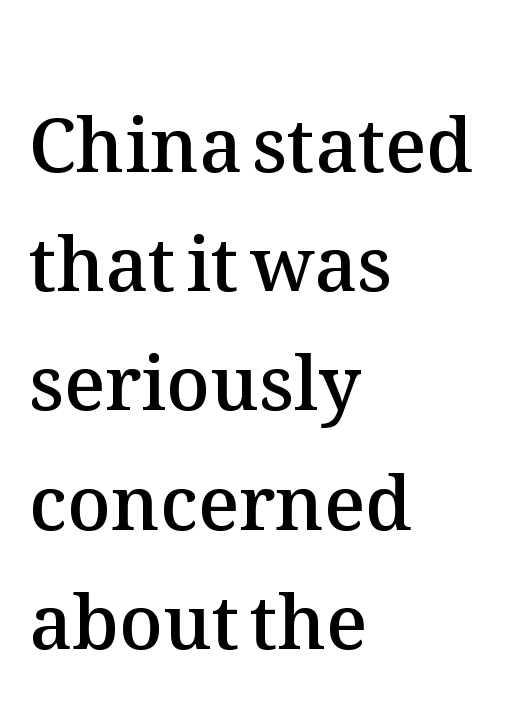
The image shows 75 px semibold type, upright; set left-aligned, normal line spacing (1.59x), normal letter spacing, not underlined; medium stroke contrast and a medium x-height.
